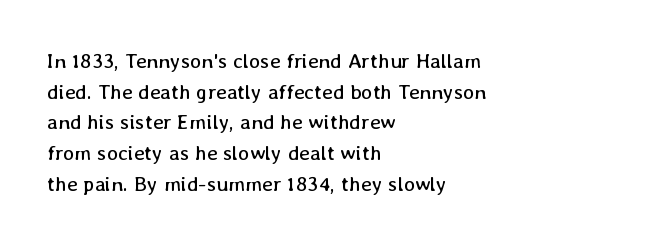
{"italic": "no", "bold": "no", "underline": "no", "align": "left", "line_spacing": "normal", "line_spacing_ratio": 1.46, "letter_spacing": "normal", "letter_spacing_em": 0.0, "glyph_px": 21}
